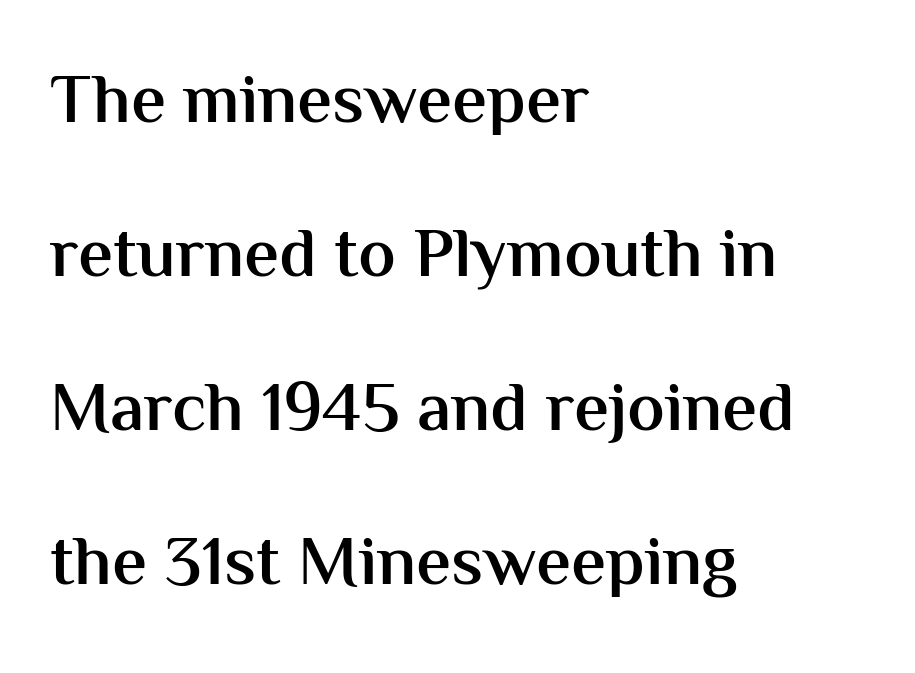
Q: Is the text bold? A: Semi-bold.
Q: Is the text italic (slanted)? A: No, it is upright.
Q: Is the typeface a serif or a sans-serif typeface? A: Sans-serif.
Q: Is the text underlined? A: No.
Q: How is the paragraph aligned? A: Left-aligned.
Q: Is the spacing between letters normal or unusually wide? A: Normal.
Q: Is the spacing between lines tight, normal or loose? A: Loose.
Q: Width (condensed, normal, or wide)? A: Normal.
Q: Stroke contrast? A: Medium.
Q: x-height? A: Medium.
Q: Monospaced? A: No.
